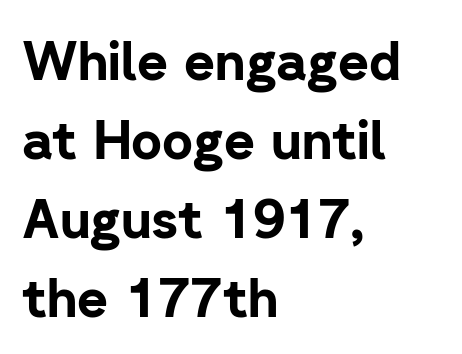
This is the regular roman posture of the typeface. Spacing between characters is what you'd get straight out of the box. The zone under the glyphs is completely vacant. Vertically, the passage feels balanced, rows spaced as you'd expect. As a designer I'd log this as weight 700, bold.
